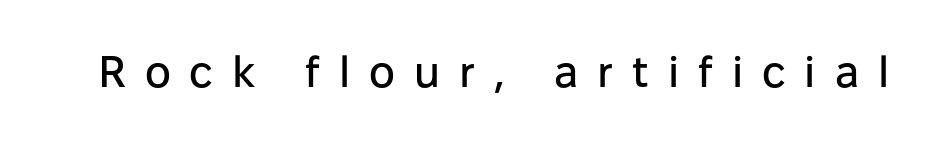
Q: Is the text italic (slanted)? A: No, it is upright.
Q: Is the typeface a serif or a sans-serif typeface? A: Sans-serif.
Q: Is the text underlined? A: No.
Q: Is the spacing between letters normal or unusually wide? A: Unusually wide.
Q: Width (condensed, normal, or wide)? A: Normal.
Q: Stroke contrast? A: Low.
Q: x-height? A: Medium.
Q: Monospaced? A: No.
